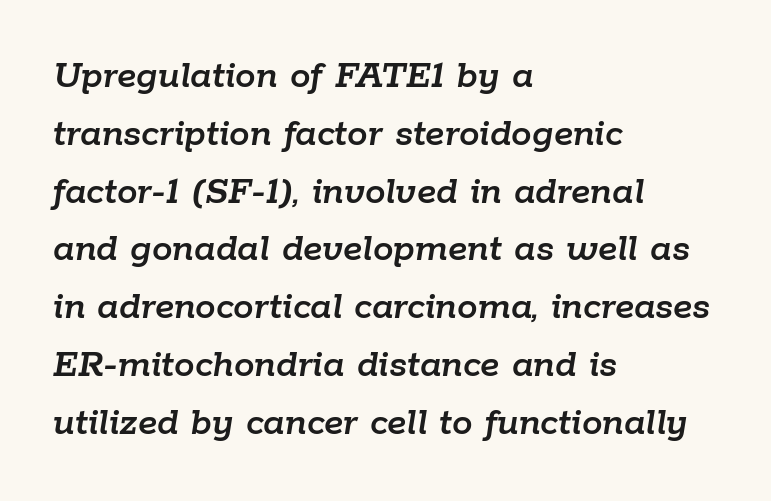
Letter spacing: default. Italic? Definitely — the glyphs are oblique. These lines are rendered in a variable-pitch font. Left-aligned paragraph, ragged on the right. Glance below the letters and you will spot only blank space. The rows are spaced the way most documents space them.
